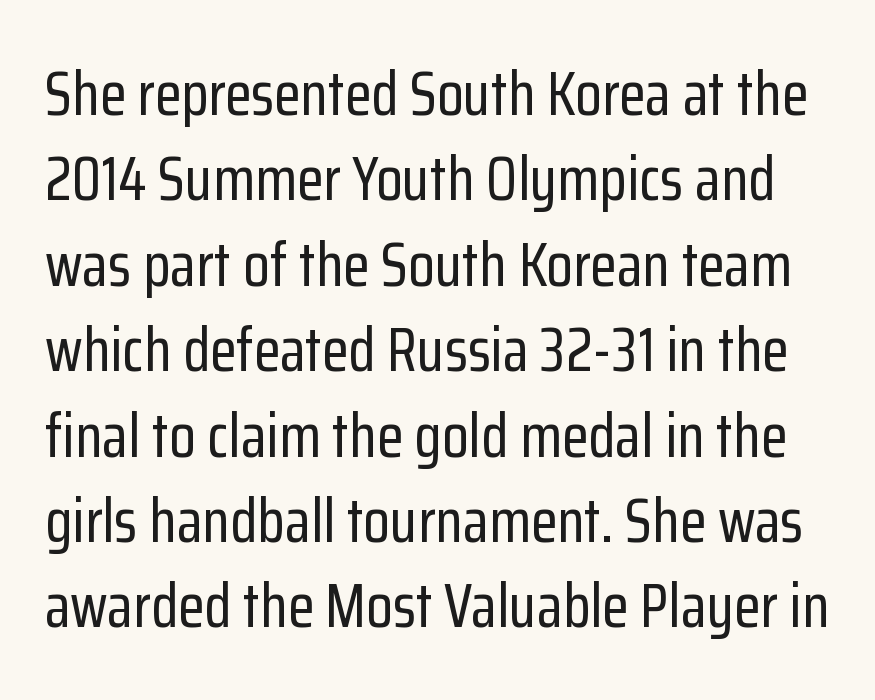
Here the designer chose a conventional face with non-uniform glyph widths. Honestly, there is no underline to notice here at all. Default kerning and tracking; the words read as compact shapes. Serifs: no, the terminals of the letterforms are clean. Interline gaps are of average width in this sample. A typesetter would mark this as roman, not italic.
